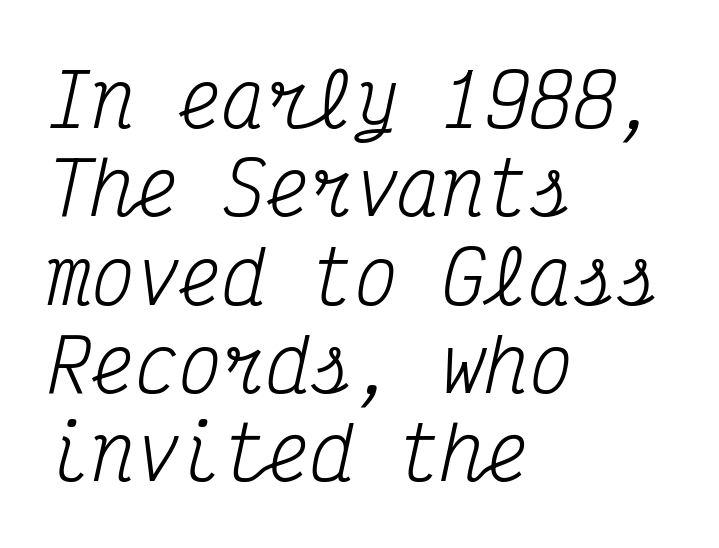
The image shows 73 px regular-weight, condensed serif type, italic (leaning right), monospaced; set left-aligned, line spacing 1.21x, normal letter spacing, not underlined; medium stroke contrast and a medium x-height.
